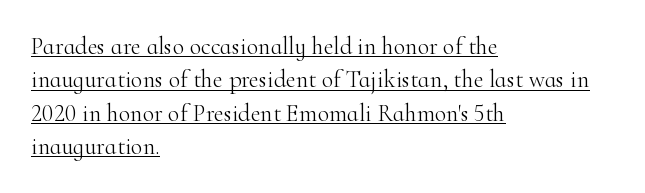
The image shows 24 px text type, upright; set left-aligned, normal line spacing (1.39x), normal letter spacing, underlined.
